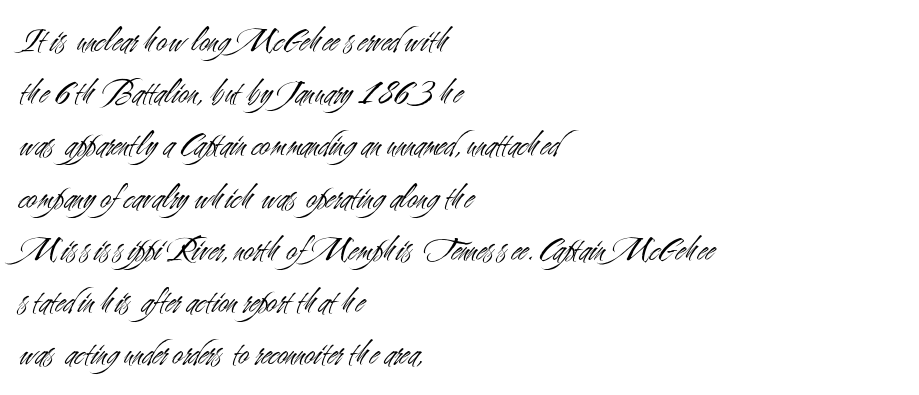
Q: Is the text bold? A: No.
Q: Is the text italic (slanted)? A: Yes.
Q: Is the typeface a serif or a sans-serif typeface? A: Sans-serif.
Q: Is the text underlined? A: No.
Q: How is the paragraph aligned? A: Left-aligned.
Q: Is the spacing between letters normal or unusually wide? A: Normal.
Q: Is the spacing between lines tight, normal or loose? A: Normal.
Q: Width (condensed, normal, or wide)? A: Condensed.
Q: Stroke contrast? A: Medium.
Q: x-height? A: Small.
Q: Monospaced? A: No.
